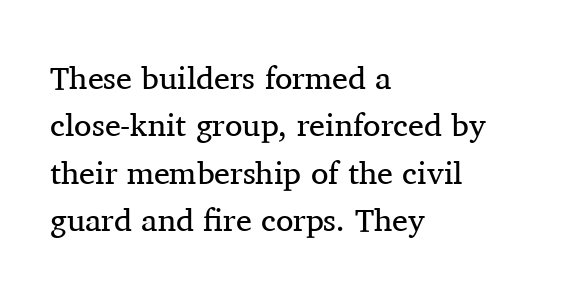
{"serif": "yes", "italic": "no", "bold": "no", "weight": "regular", "width": "normal", "stroke_contrast": "medium", "x_height": "medium", "monospaced": "no", "underline": "no", "align": "left", "line_spacing": "normal", "line_spacing_ratio": 1.48, "letter_spacing": "normal", "letter_spacing_em": 0.0, "glyph_px": 32}
